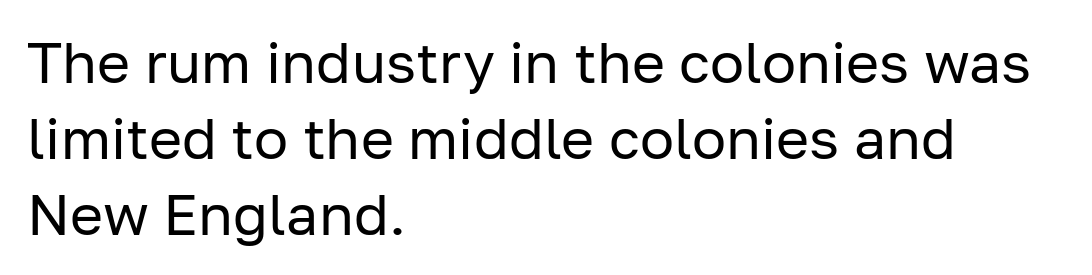
The image shows 57 px regular-weight sans-serif type, upright; set left-aligned, normal line spacing (1.33x), normal letter spacing, not underlined; low stroke contrast and a medium x-height.
